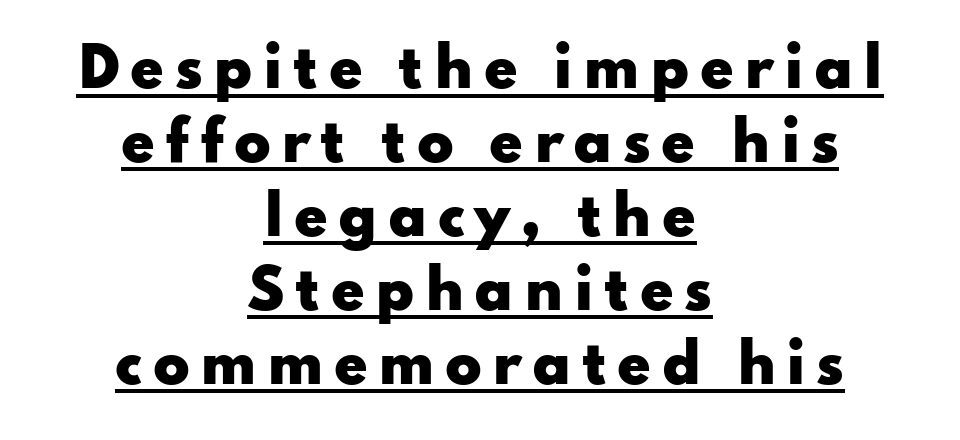
{"serif": "no", "italic": "no", "bold": "yes", "weight": "heavy", "width": "wide", "stroke_contrast": "low", "x_height": "small", "monospaced": "no", "underline": "yes", "align": "center", "line_spacing": "normal", "line_spacing_ratio": 1.37, "glyph_px": 54}
